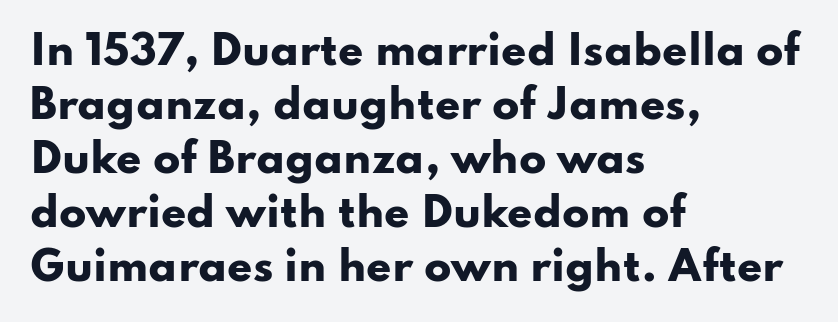
{"serif": "no", "italic": "no", "bold": "yes", "weight": "heavy", "width": "wide", "stroke_contrast": "low", "x_height": "small", "monospaced": "no", "underline": "no", "align": "left", "line_spacing": "normal", "line_spacing_ratio": 1.35, "letter_spacing": "normal", "letter_spacing_em": 0.0, "glyph_px": 40}
